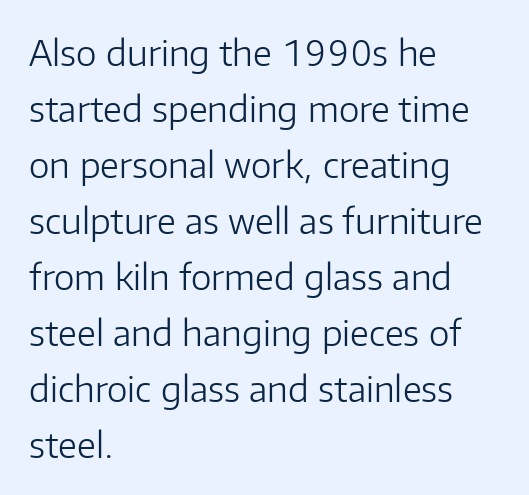
The image shows 35 px light sans-serif type, upright; set left-aligned, normal line spacing (1.6x), normal letter spacing, not underlined; low stroke contrast and a medium x-height.
